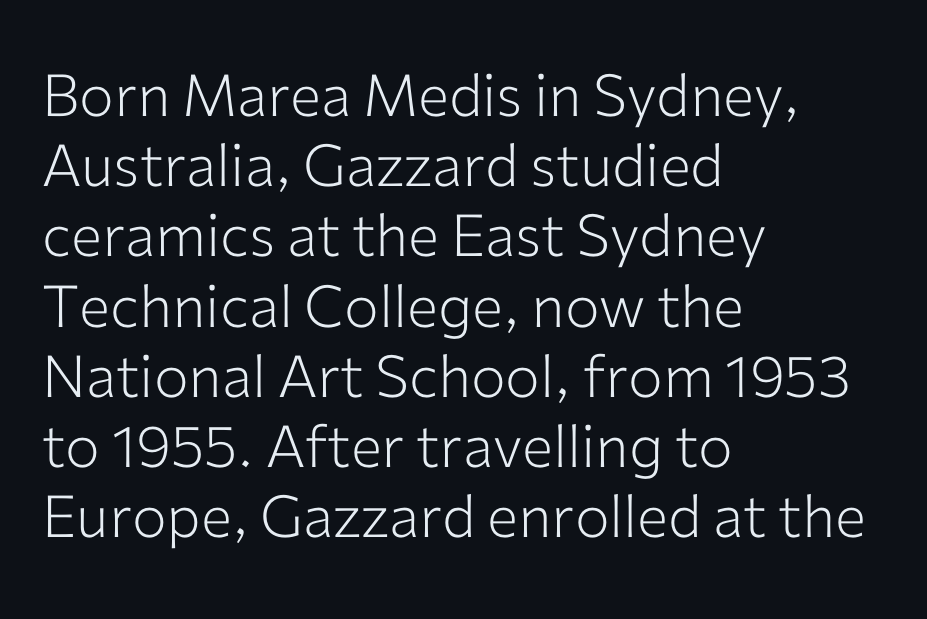
The passage shown has conventional tracking throughout. On a weight scale, this lands at 450 or below. A typesetter would mark this as roman, not italic. Nothing sits at the stroke ends, so this counts as sans-serif. The letters advance in unequal steps, a hallmark of proportional type. Clear beneath every line of the passage.
